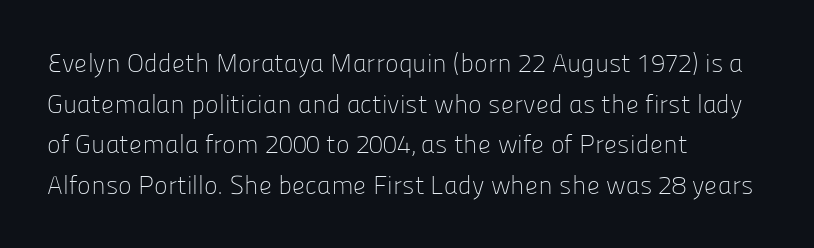
The zone under the glyphs is completely vacant. Letters have the restrained weight of plain body copy at most. Line beginnings align vertically; line endings do not. The gaps between neighbouring characters are ordinary and unremarkable.
